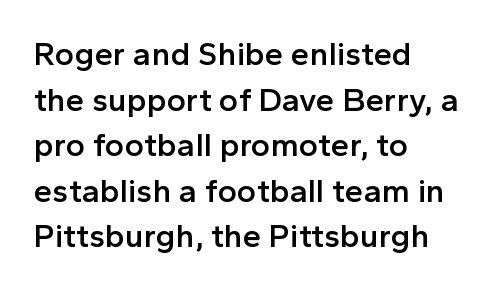
The image shows 33 px semibold sans-serif type, upright; set left-aligned, normal line spacing (1.38x), normal letter spacing, not underlined; a medium x-height.
